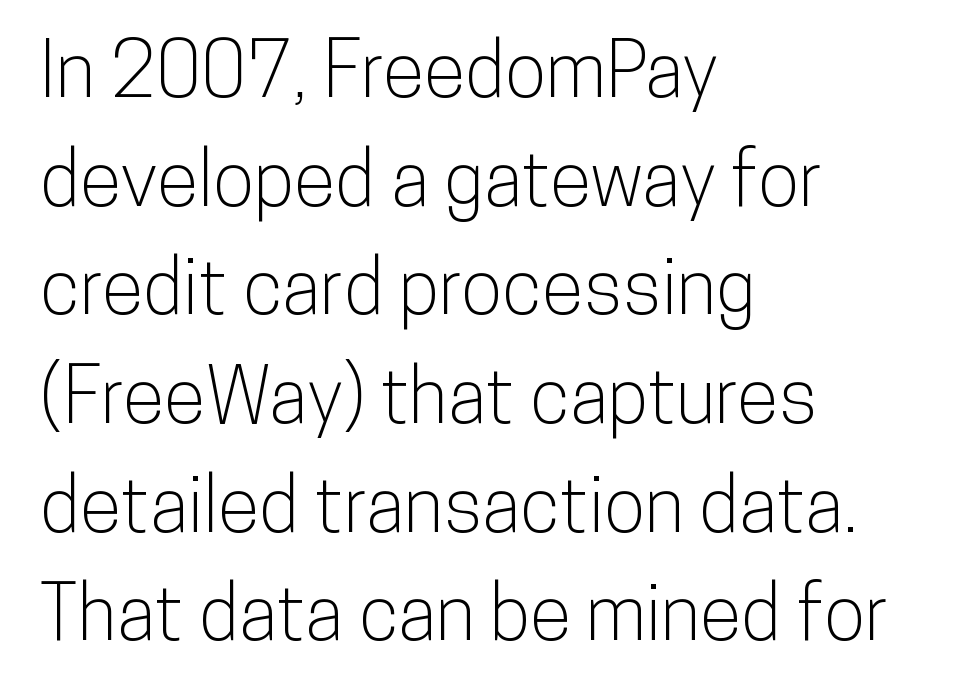
{"serif": "no", "italic": "no", "width": "condensed", "stroke_contrast": "low", "x_height": "medium", "monospaced": "no", "underline": "no", "align": "left", "line_spacing": "normal", "line_spacing_ratio": 1.43, "letter_spacing": "normal", "letter_spacing_em": 0.0, "glyph_px": 76}
